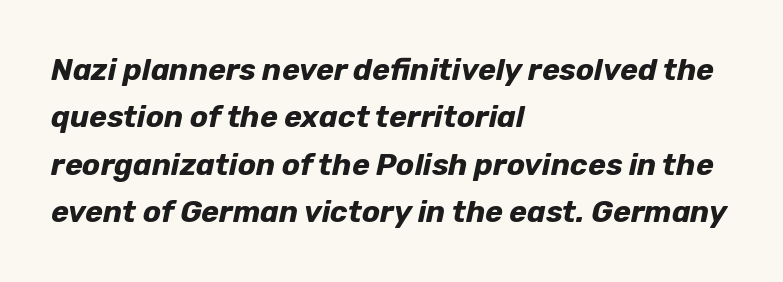
{"italic": "yes", "lean": "right", "slant_degrees": 12, "bold": "yes", "weight": "bold", "width": "normal", "stroke_contrast": "low", "x_height": "medium", "monospaced": "no", "underline": "no", "align": "left", "line_spacing": "normal", "line_spacing_ratio": 1.58, "letter_spacing": "normal", "letter_spacing_em": 0.0, "glyph_px": 30}
